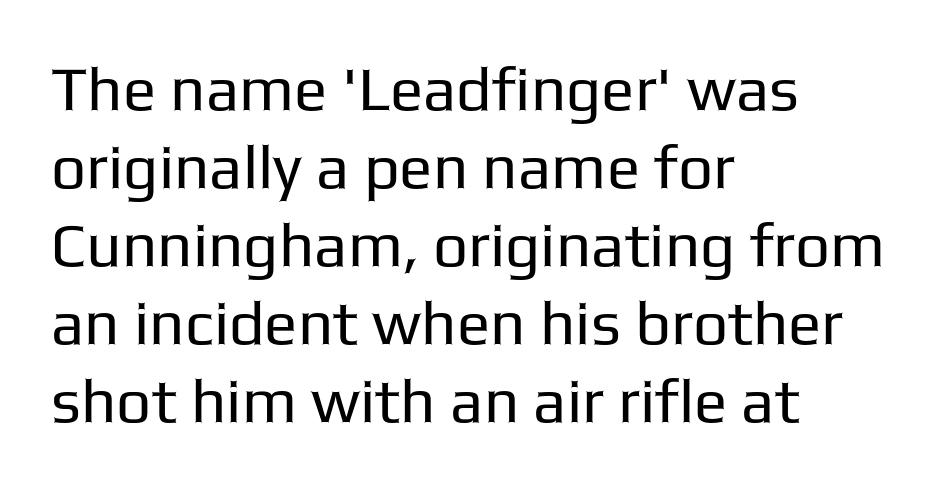
{"serif": "no", "italic": "no", "bold": "no", "weight": "regular", "width": "normal", "stroke_contrast": "low", "x_height": "medium", "monospaced": "no", "underline": "no", "align": "left", "line_spacing": "normal", "line_spacing_ratio": 1.26, "letter_spacing": "normal", "letter_spacing_em": 0.0, "glyph_px": 62}
